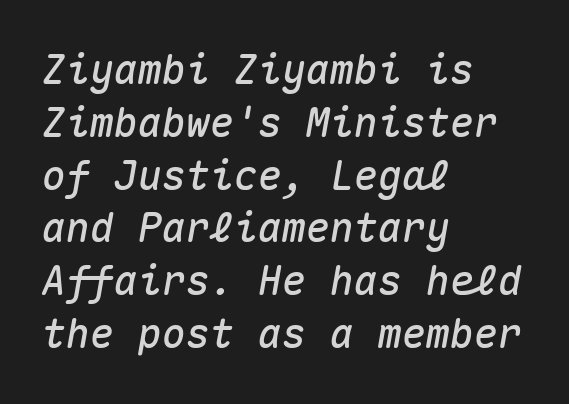
Q: Is the text italic (slanted)? A: Yes, it leans right by about 10 degrees.
Q: Is the text underlined? A: No.
Q: How is the paragraph aligned? A: Left-aligned.
Q: Is the spacing between letters normal or unusually wide? A: Normal.
Q: Is the spacing between lines tight, normal or loose? A: Normal.
Q: Width (condensed, normal, or wide)? A: Normal.
Q: Stroke contrast? A: Medium.
Q: x-height? A: Medium.
Q: Monospaced? A: Yes.
